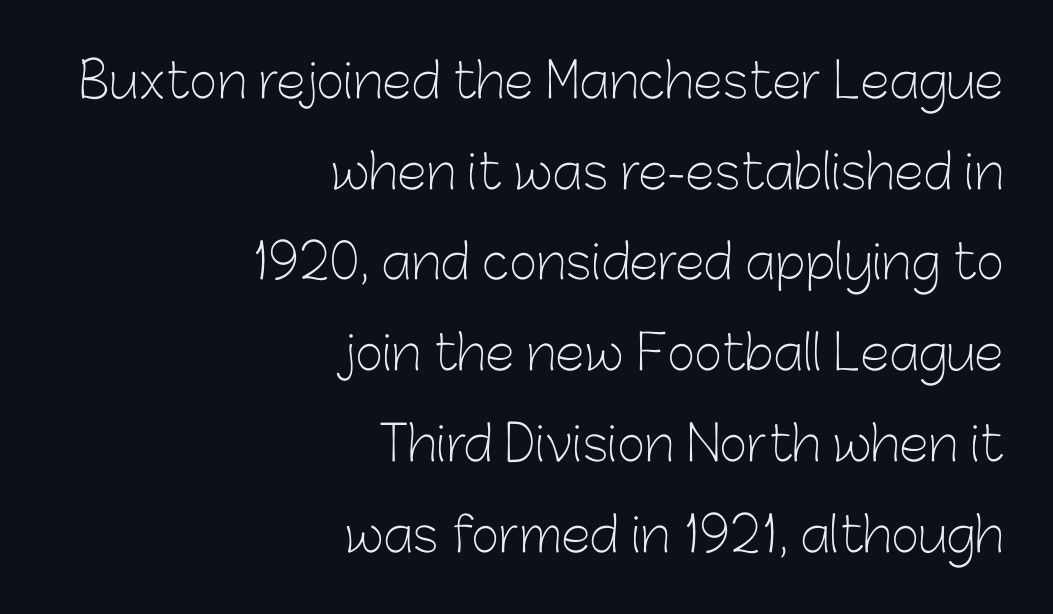
The image shows 48 px light sans-serif type, upright; set right-aligned, line spacing 1.89x, normal letter spacing, not underlined; low stroke contrast and a medium x-height.
